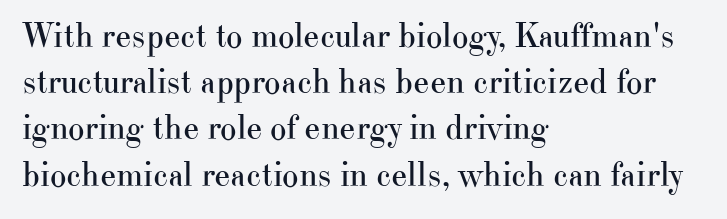
{"serif": "yes", "italic": "no", "bold": "no", "weight": "regular", "width": "normal", "stroke_contrast": "high", "x_height": "small", "monospaced": "no", "underline": "no", "align": "left", "line_spacing": "normal", "line_spacing_ratio": 1.32, "letter_spacing": "normal", "letter_spacing_em": 0.0, "glyph_px": 35}
